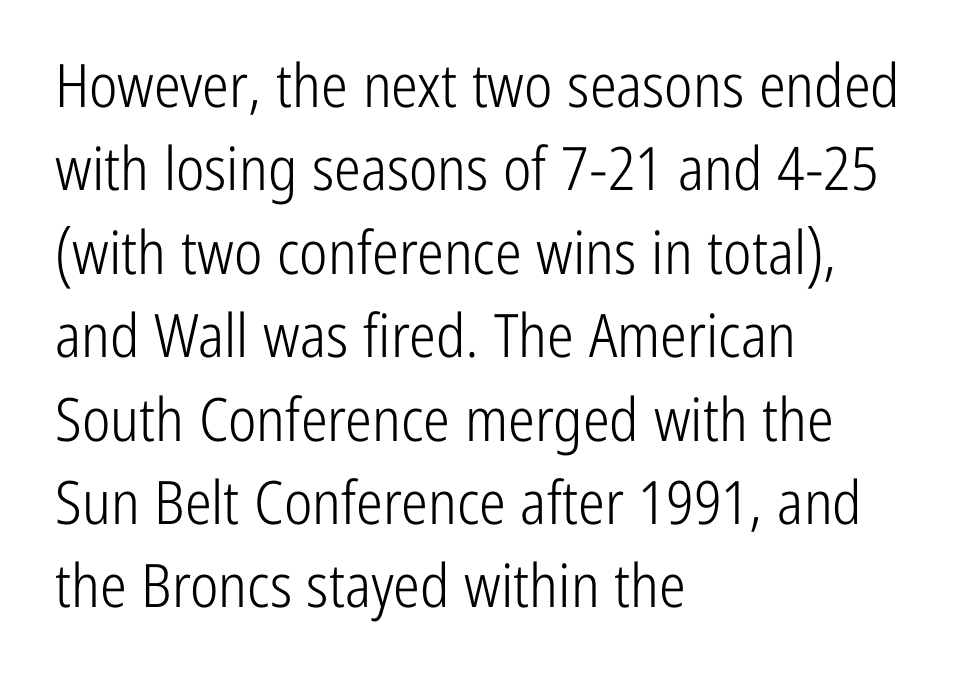
Q: Is the text bold? A: No.
Q: Is the text italic (slanted)? A: No, it is upright.
Q: Is the typeface a serif or a sans-serif typeface? A: Sans-serif.
Q: Is the text underlined? A: No.
Q: How is the paragraph aligned? A: Left-aligned.
Q: Is the spacing between letters normal or unusually wide? A: Normal.
Q: Is the spacing between lines tight, normal or loose? A: Normal.
Q: Width (condensed, normal, or wide)? A: Condensed.
Q: Stroke contrast? A: Low.
Q: x-height? A: Medium.
Q: Monospaced? A: No.
